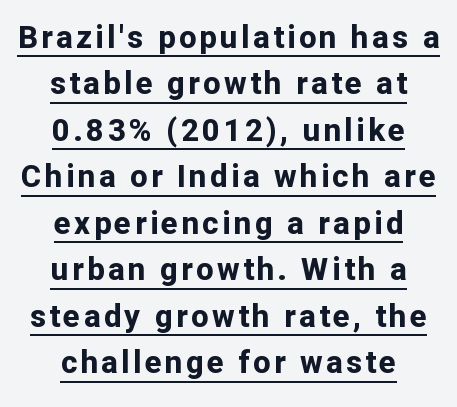
{"serif": "no", "italic": "no", "bold": "yes", "weight": "bold", "width": "normal", "stroke_contrast": "low", "x_height": "medium", "monospaced": "no", "underline": "yes", "align": "center", "line_spacing": "normal", "line_spacing_ratio": 1.5, "glyph_px": 31}
